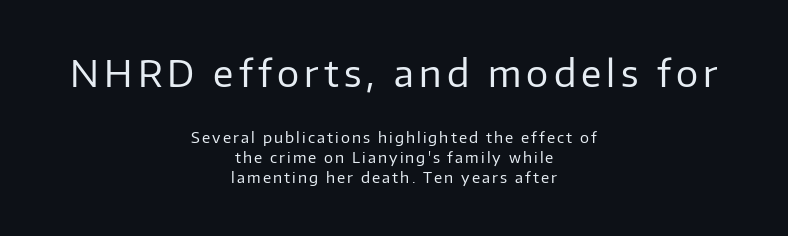
{"serif": "no", "italic": "no", "bold": "no", "weight": "regular", "width": "normal", "stroke_contrast": "low", "x_height": "medium", "monospaced": "no", "underline": "no", "align": "center", "line_spacing": "normal", "line_spacing_ratio": 1.34, "larger_block": "first", "size_ratio": 2.47, "glyph_px": 37}
